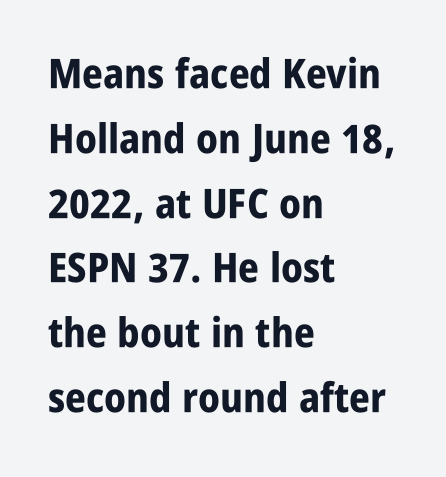
The image shows 41 px bold, condensed sans-serif type, upright; set left-aligned, normal line spacing (1.58x), normal letter spacing, not underlined; low stroke contrast and a large x-height.
